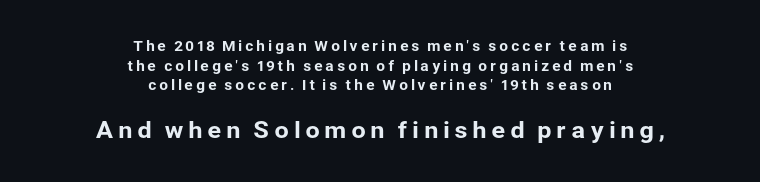
{"italic": "no", "underline": "no", "align": "center", "line_spacing": "normal", "line_spacing_ratio": 1.41, "larger_block": "second", "size_ratio": 1.64, "glyph_px": 23}
